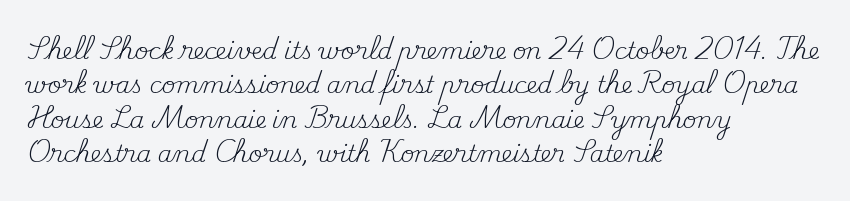
The image shows 23 px text type; set left-aligned, normal line spacing (1.5x), normal letter spacing, not underlined.
